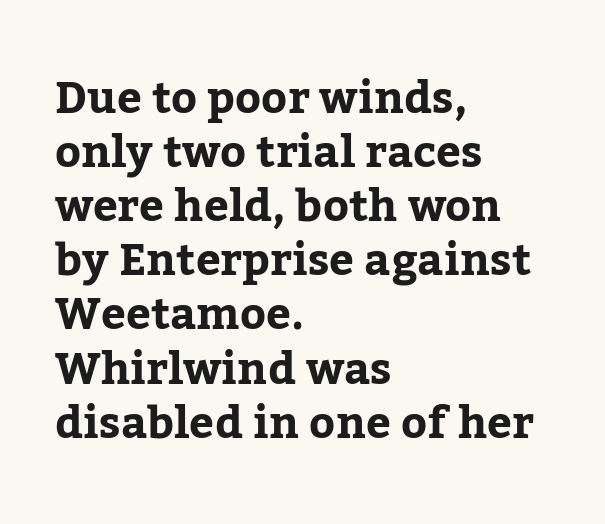
Q: Is the text italic (slanted)? A: No, it is upright.
Q: Is the typeface a serif or a sans-serif typeface? A: Serif.
Q: Is the text underlined? A: No.
Q: How is the paragraph aligned? A: Left-aligned.
Q: Is the spacing between letters normal or unusually wide? A: Normal.
Q: Width (condensed, normal, or wide)? A: Normal.
Q: Stroke contrast? A: Low.
Q: x-height? A: Medium.
Q: Monospaced? A: No.
